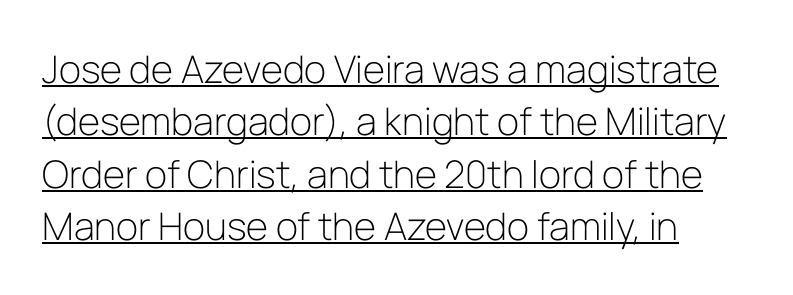
{"serif": "no", "italic": "no", "bold": "no", "weight": "light", "width": "normal", "stroke_contrast": "low", "x_height": "medium", "monospaced": "no", "underline": "yes", "align": "left", "line_spacing": "normal", "line_spacing_ratio": 1.38, "letter_spacing": "normal", "letter_spacing_em": 0.0, "glyph_px": 38}
